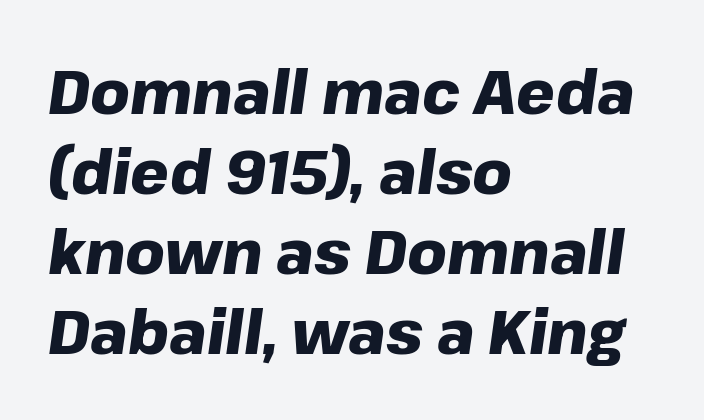
{"italic": "yes", "lean": "right", "slant_degrees": 8, "bold": "yes", "weight": "heavy", "width": "normal", "stroke_contrast": "low", "x_height": "medium", "monospaced": "no", "underline": "no", "align": "left", "line_spacing": "normal", "line_spacing_ratio": 1.31, "letter_spacing": "normal", "letter_spacing_em": 0.0, "glyph_px": 61}
